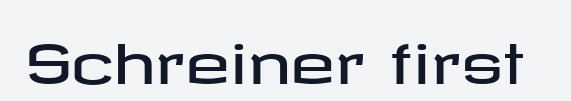
Q: Is the text italic (slanted)? A: No, it is upright.
Q: Is the typeface a serif or a sans-serif typeface? A: Sans-serif.
Q: Is the text underlined? A: No.
Q: Is the spacing between letters normal or unusually wide? A: Normal.
Q: Width (condensed, normal, or wide)? A: Wide.
Q: Stroke contrast? A: Low.
Q: x-height? A: Medium.
